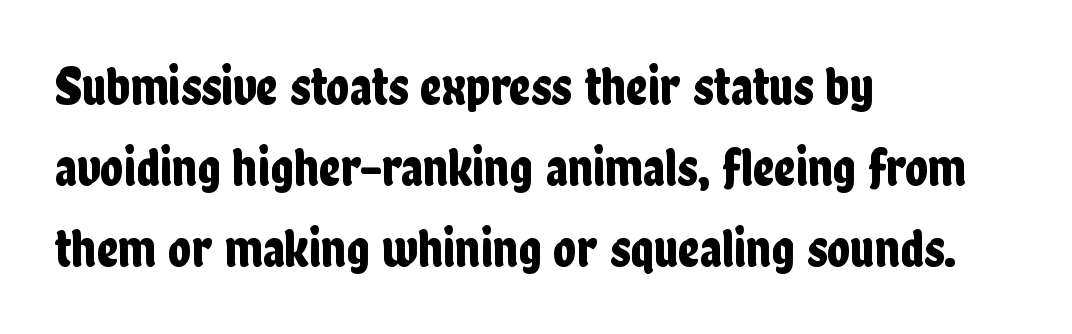
{"serif": "no", "italic": "no", "width": "condensed", "stroke_contrast": "low", "x_height": "medium", "monospaced": "no", "underline": "no", "align": "left", "line_spacing": "normal", "line_spacing_ratio": 1.5, "letter_spacing": "normal", "letter_spacing_em": 0.0, "glyph_px": 54}
